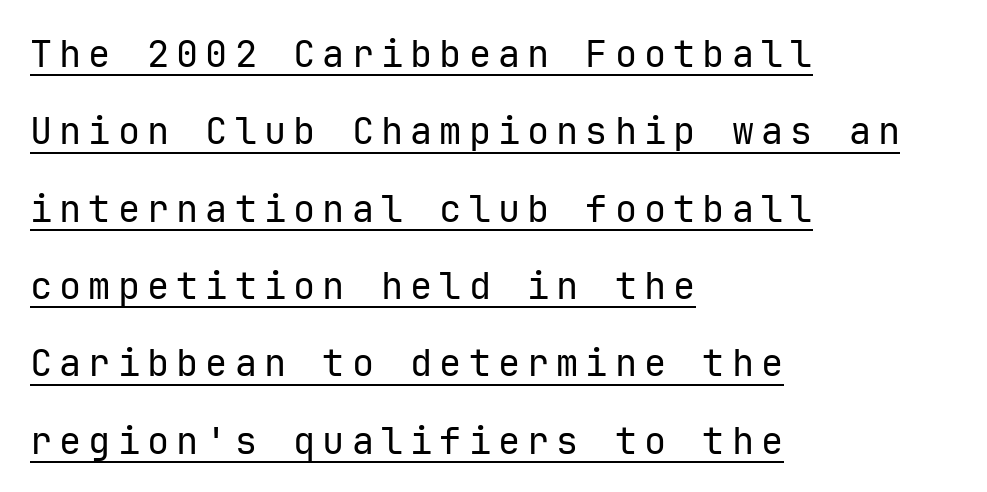
{"serif": "no", "italic": "no", "bold": "no", "weight": "regular", "width": "normal", "stroke_contrast": "low", "x_height": "medium", "monospaced": "yes", "underline": "yes", "align": "left", "line_spacing": "loose", "line_spacing_ratio": 2.09, "glyph_px": 37}
